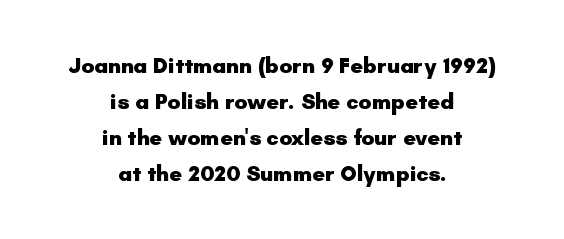
{"italic": "no", "bold": "yes", "underline": "no", "align": "center", "line_spacing": "normal", "line_spacing_ratio": 1.63, "letter_spacing": "normal", "letter_spacing_em": 0.0, "glyph_px": 22}
